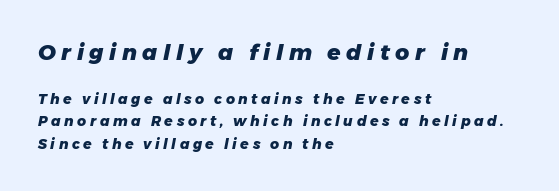
Observe the wide spacing: letters keep a clear distance from each other. The glyphs are unaccompanied by any horizontal stroke below them. How would I describe the line gaps? Plain and ordinary. Typesetter's note — upper block bumped up in size, lower block left smaller. The ragged edge is on the right, which tells us the setting is flush left.
